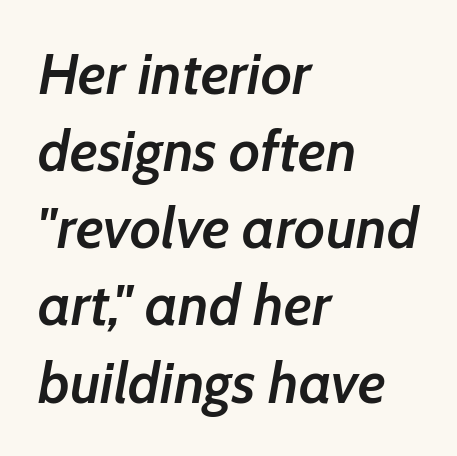
These lines were composed using italics. The face used here is proportionally spaced, like ordinary book or web type. Strokes here are thickened, but only to semibold level. The horizontal fit of the characters is conventional and even. Decoration check: the copy has no underline.
